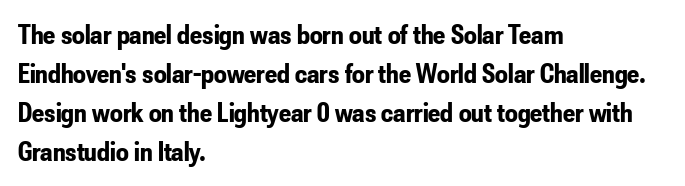
The axis of the letterforms is exactly vertical. Is the block centered? No — it sits flush against the left margin. Is there much room between lines? A standard amount, neither cramped nor airy. Strokes here are thick enough to call this a true bold. Words float on clear page, feet unadorned. The passage shown is typed in a proportional face where columns would drift.
